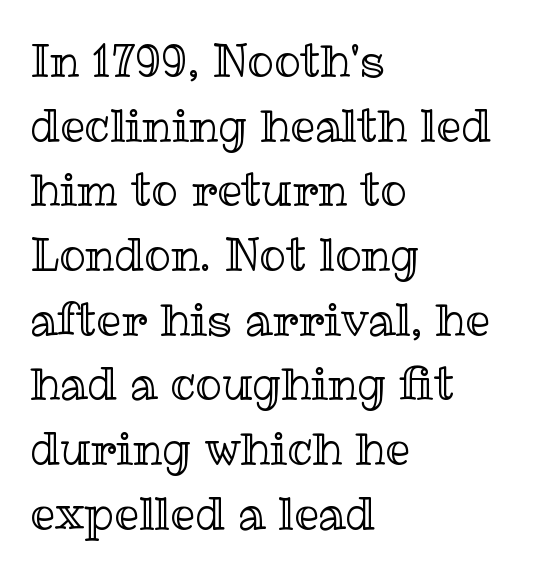
{"italic": "no", "width": "normal", "x_height": "medium", "monospaced": "no", "underline": "no", "align": "left", "line_spacing": "normal", "line_spacing_ratio": 1.47, "letter_spacing": "normal", "letter_spacing_em": 0.0, "glyph_px": 44}
